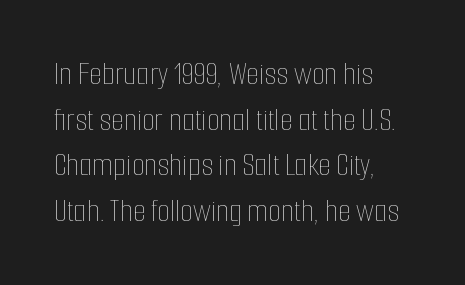
Q: Is the text bold? A: No.
Q: Is the text italic (slanted)? A: No, it is upright.
Q: Is the text underlined? A: No.
Q: How is the paragraph aligned? A: Left-aligned.
Q: Is the spacing between letters normal or unusually wide? A: Normal.
Q: Is the spacing between lines tight, normal or loose? A: Normal.
Q: Width (condensed, normal, or wide)? A: Condensed.
Q: Stroke contrast? A: Low.
Q: x-height? A: Medium.
Q: Monospaced? A: No.
